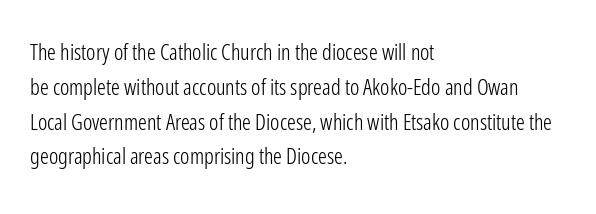
{"italic": "no", "bold": "no", "underline": "no", "align": "left", "line_spacing": "normal", "line_spacing_ratio": 1.58, "letter_spacing": "normal", "letter_spacing_em": 0.0, "glyph_px": 22}
